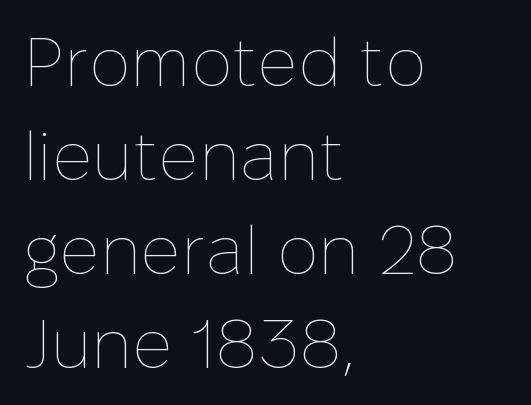
The image shows 69 px thin type, upright; set left-aligned, normal line spacing (1.36x), normal letter spacing, not underlined; low stroke contrast and a medium x-height.
